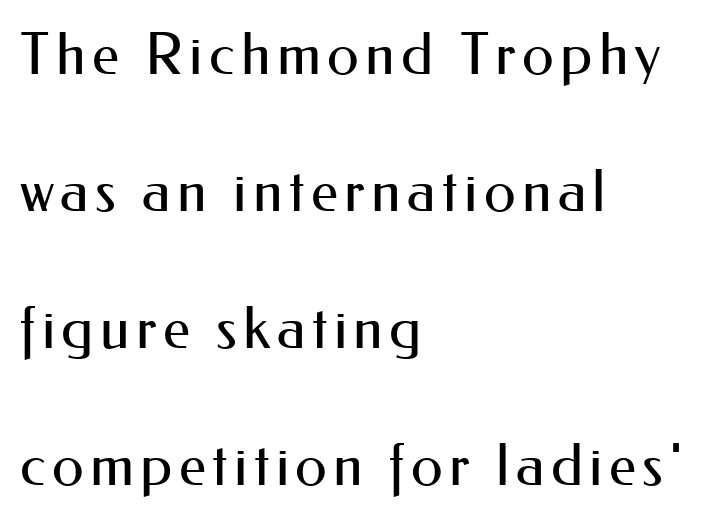
Quick note: not italic, upright. Teacher's note: observe the even left margin — that is flush-left alignment. Vertical stems look standard width or narrower in stroke. Note the varied advance widths — an 'i' is clearly narrower than an 'm'. Look at the bottom of the vertical strokes: they stop flat, with no serifs.
